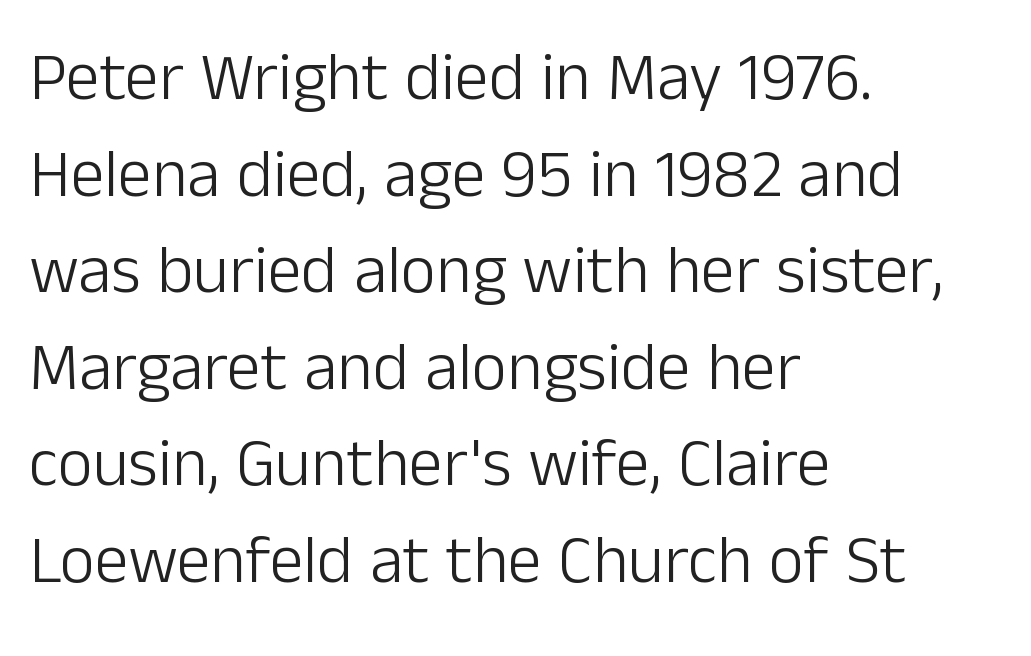
The zone under the glyphs is completely vacant. Do the characters align in a grid? No, the font is proportional. Baseline-to-baseline distance is the conventional proportion of letter height. Heft: none added — not bold.
